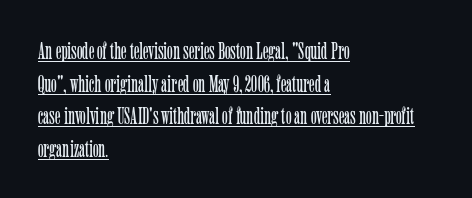
{"italic": "no", "bold": "no", "underline": "yes", "align": "left", "line_spacing": "normal", "line_spacing_ratio": 1.36, "letter_spacing": "normal", "letter_spacing_em": 0.0, "glyph_px": 24}
